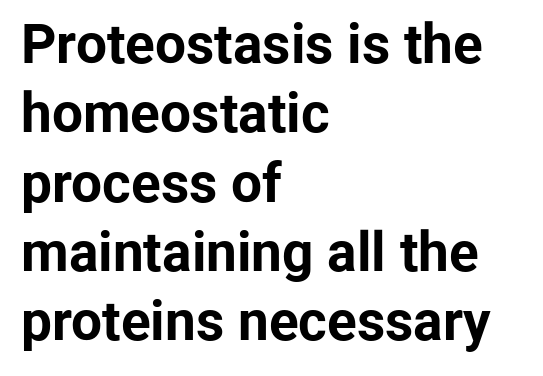
Is there much room between lines? A standard amount, neither cramped nor airy. Leftover space on each line is placed entirely after the last word. A typesetter would mark this as roman, not italic. Students, this is bold: see how much ink each stroke carries.
